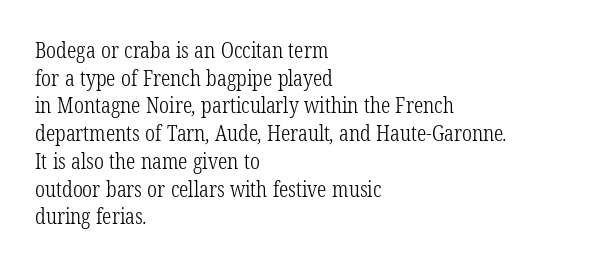
{"bold": "no", "underline": "no", "align": "left", "line_spacing": "normal", "line_spacing_ratio": 1.32, "letter_spacing": "normal", "letter_spacing_em": 0.0, "glyph_px": 21}
